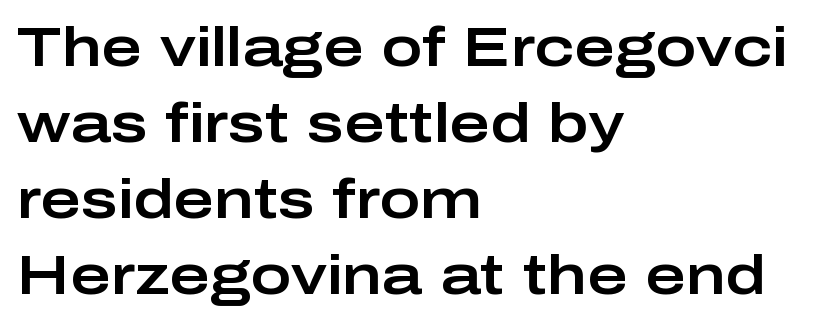
Q: Is the text italic (slanted)? A: No, it is upright.
Q: Is the typeface a serif or a sans-serif typeface? A: Sans-serif.
Q: Is the text underlined? A: No.
Q: How is the paragraph aligned? A: Left-aligned.
Q: Is the spacing between letters normal or unusually wide? A: Normal.
Q: Is the spacing between lines tight, normal or loose? A: Normal.
Q: Width (condensed, normal, or wide)? A: Wide.
Q: Stroke contrast? A: Low.
Q: x-height? A: Medium.
Q: Monospaced? A: No.
